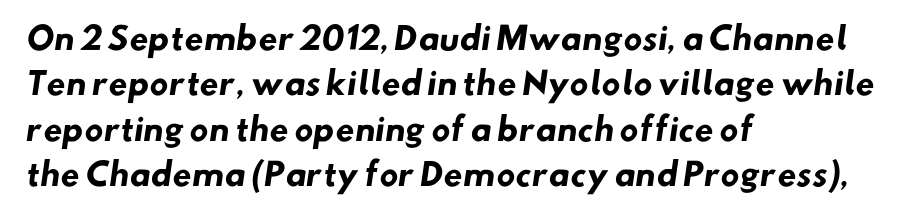
Letters rest on an invisible, unmarked baseline. Typesetter's note: full bold, strokes at maximum text heaviness. The space between consecutive lines is moderate. The passage shown is typed in a proportional face where columns would drift. The characters display no serif detailing; their extremities are plain.
